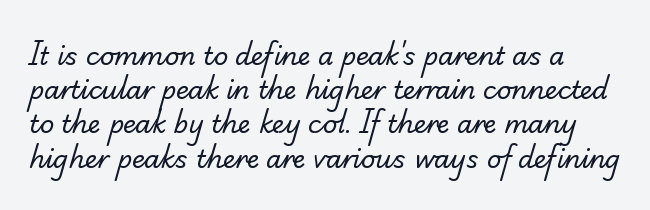
The strip under each line holds only bare page. Evenly set lines give the paragraph a standard silhouette. Look at the tracking — it's just the regular setting, nothing added. Is the stroke heavy? The answer is a plain regular-or-lighter.
